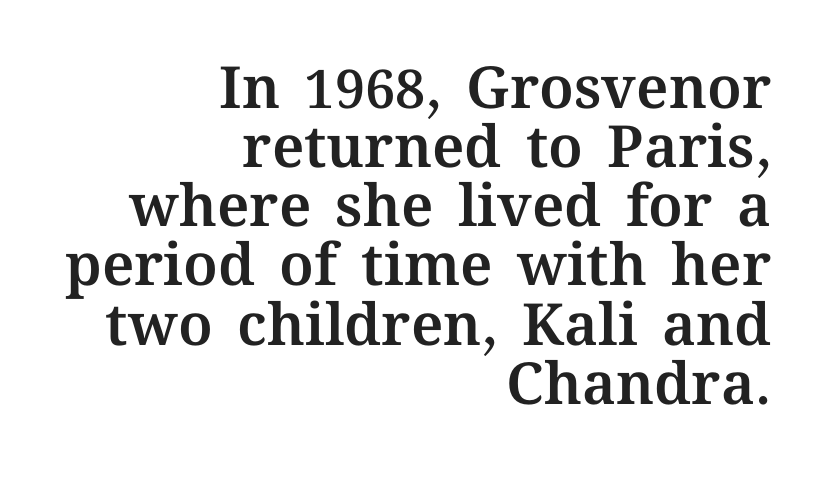
Q: Is the text italic (slanted)? A: No, it is upright.
Q: Is the text underlined? A: No.
Q: How is the paragraph aligned? A: Right-aligned.
Q: Is the spacing between letters normal or unusually wide? A: Normal.
Q: Is the spacing between lines tight, normal or loose? A: Tight.
Q: Width (condensed, normal, or wide)? A: Normal.
Q: Stroke contrast? A: Medium.
Q: x-height? A: Medium.
Q: Monospaced? A: No.
